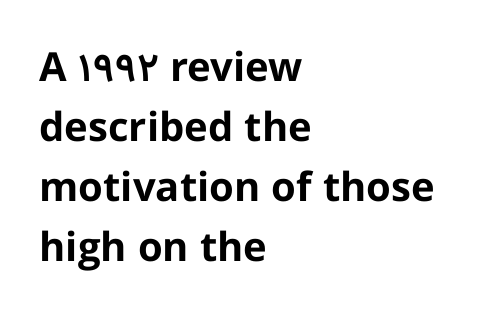
Q: Is the text bold? A: Yes.
Q: Is the text italic (slanted)? A: No, it is upright.
Q: Is the typeface a serif or a sans-serif typeface? A: Sans-serif.
Q: Is the text underlined? A: No.
Q: How is the paragraph aligned? A: Left-aligned.
Q: Is the spacing between letters normal or unusually wide? A: Normal.
Q: Is the spacing between lines tight, normal or loose? A: Normal.
Q: Width (condensed, normal, or wide)? A: Normal.
Q: Stroke contrast? A: Low.
Q: x-height? A: Medium.
Q: Monospaced? A: No.
